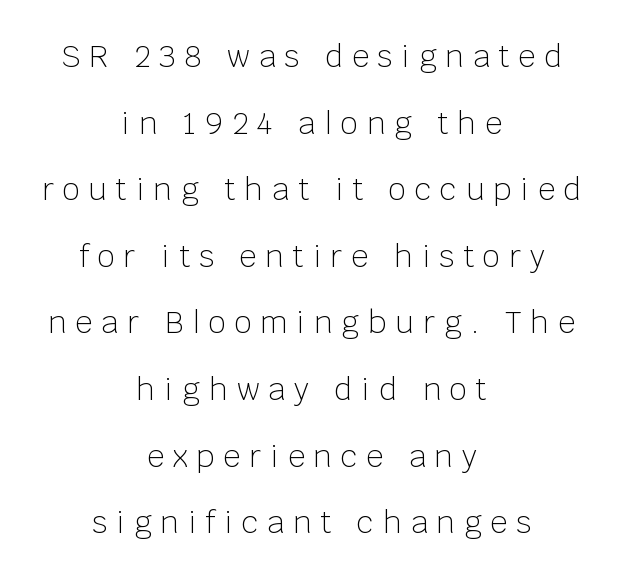
Q: Is the text bold? A: No.
Q: Is the text italic (slanted)? A: No, it is upright.
Q: Is the typeface a serif or a sans-serif typeface? A: Sans-serif.
Q: Is the text underlined? A: No.
Q: How is the paragraph aligned? A: Centered.
Q: Is the spacing between letters normal or unusually wide? A: Unusually wide.
Q: Is the spacing between lines tight, normal or loose? A: Loose.
Q: Width (condensed, normal, or wide)? A: Normal.
Q: Stroke contrast? A: Low.
Q: x-height? A: Large.
Q: Monospaced? A: No.
